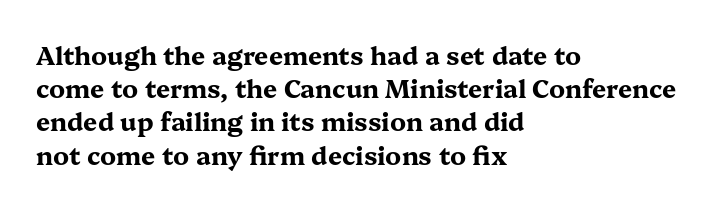
Q: Is the text bold? A: Yes.
Q: Is the text italic (slanted)? A: No, it is upright.
Q: Is the text underlined? A: No.
Q: How is the paragraph aligned? A: Left-aligned.
Q: Is the spacing between letters normal or unusually wide? A: Normal.
Q: Is the spacing between lines tight, normal or loose? A: Normal.
